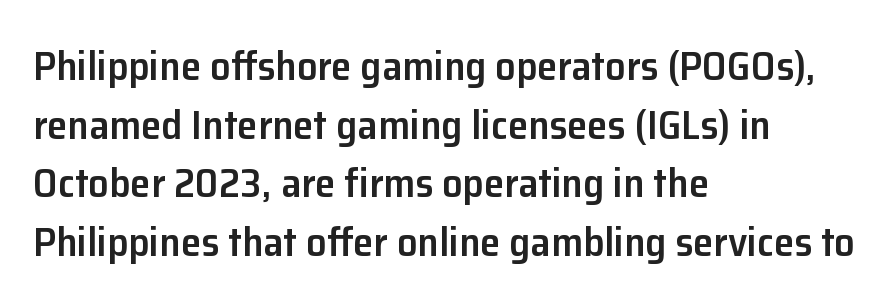
Varying glyph widths throughout — classic text-font behaviour. Stems and bowls a touch heavier than normal — semibold. Casual observation: everything's shoved over to the left. The gap between lines stays unmarked. Interline gaps are of average width in this sample.
